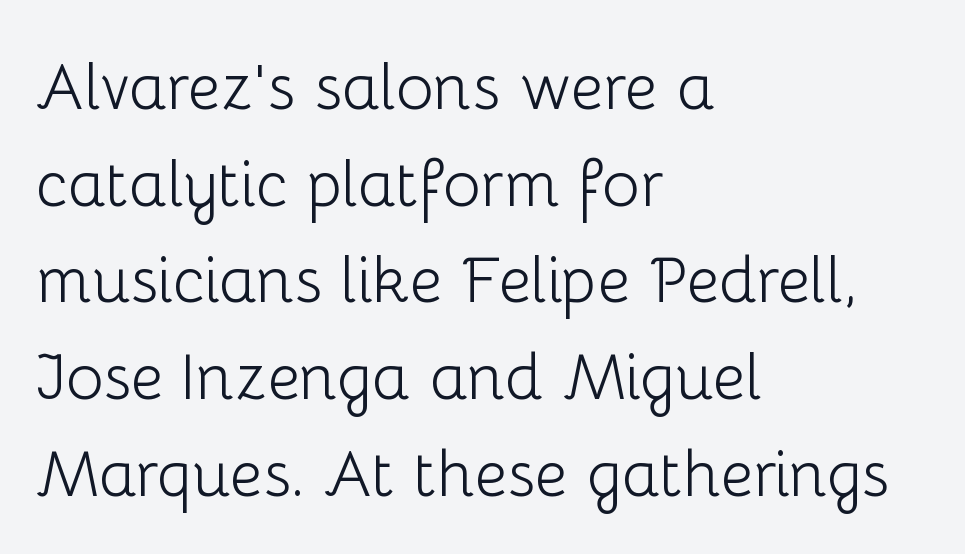
The image shows 64 px light sans-serif type, upright; set left-aligned, normal line spacing (1.51x), normal letter spacing, not underlined; low stroke contrast and a medium x-height.
